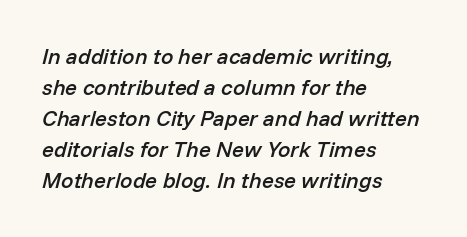
Q: Is the text bold? A: Semi-bold.
Q: Is the text italic (slanted)? A: Yes, it leans right by about 14 degrees.
Q: Is the text underlined? A: No.
Q: How is the paragraph aligned? A: Left-aligned.
Q: Is the spacing between letters normal or unusually wide? A: Normal.
Q: Is the spacing between lines tight, normal or loose? A: Normal.
